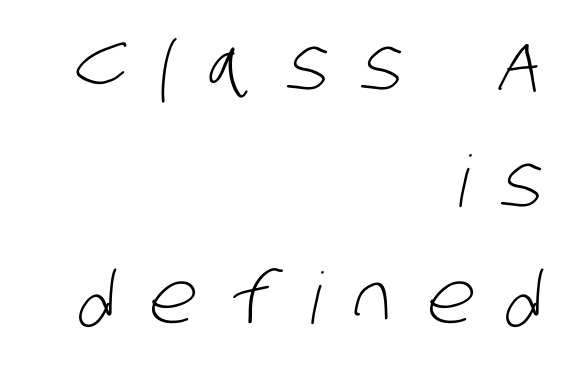
Q: Is the text bold? A: No.
Q: Is the typeface a serif or a sans-serif typeface? A: Sans-serif.
Q: Is the text underlined? A: No.
Q: How is the paragraph aligned? A: Right-aligned.
Q: Is the spacing between letters normal or unusually wide? A: Unusually wide.
Q: Is the spacing between lines tight, normal or loose? A: Normal.
Q: Width (condensed, normal, or wide)? A: Condensed.
Q: Stroke contrast? A: Low.
Q: x-height? A: Large.
Q: Monospaced? A: No.
